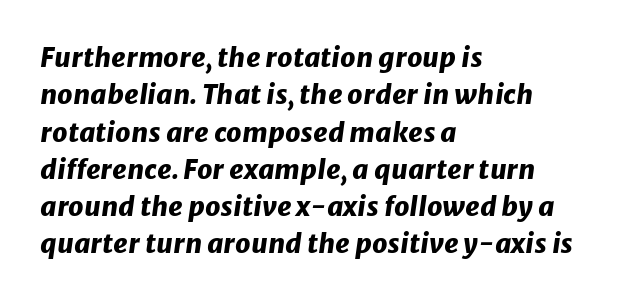
{"italic": "yes", "lean": "right", "slant_degrees": 8, "bold": "yes", "underline": "no", "align": "left", "line_spacing": "normal", "line_spacing_ratio": 1.38, "letter_spacing": "normal", "letter_spacing_em": 0.0, "glyph_px": 27}
